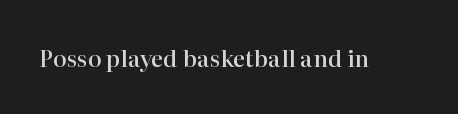
The image shows 23 px text type, upright; set normal letter spacing, not underlined.
